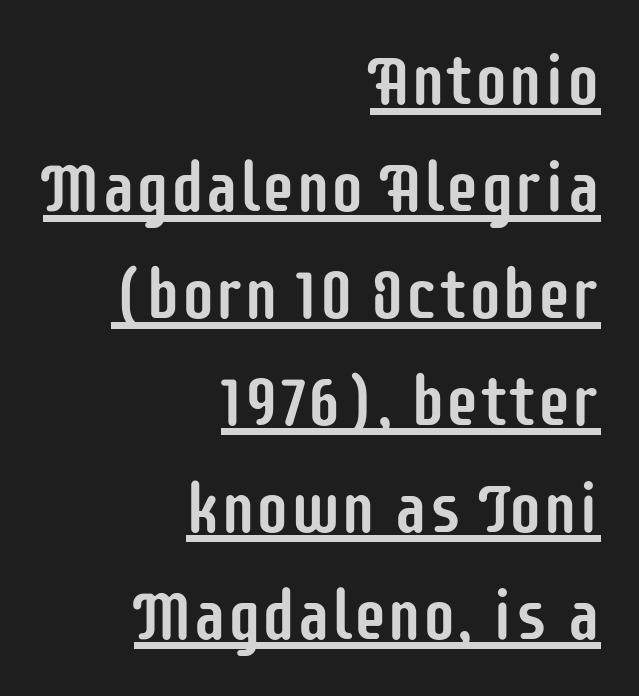
The image shows 69 px condensed sans-serif type, upright; set right-aligned, normal line spacing (1.55x), normal letter spacing, underlined; low stroke contrast and a large x-height.
